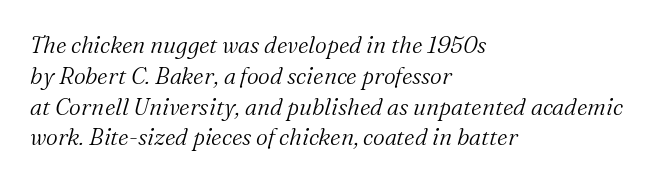
The image shows 23 px text type, italic (leaning right); set left-aligned, normal line spacing (1.34x), normal letter spacing, not underlined.
